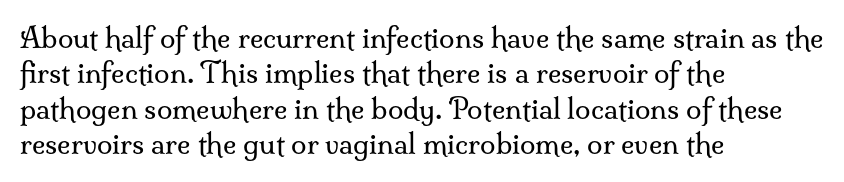
The image shows 28 px regular-weight serif type, upright; set left-aligned, normal line spacing (1.26x), normal letter spacing, not underlined; medium stroke contrast and a small x-height.
